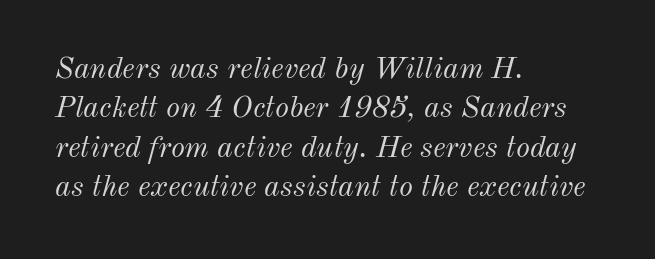
{"italic": "yes", "lean": "right", "slant_degrees": 12, "bold": "no", "weight": "light", "width": "normal", "stroke_contrast": "medium", "x_height": "small", "monospaced": "no", "underline": "no", "align": "left", "line_spacing": "normal", "line_spacing_ratio": 1.31, "letter_spacing": "normal", "letter_spacing_em": 0.0, "glyph_px": 30}
